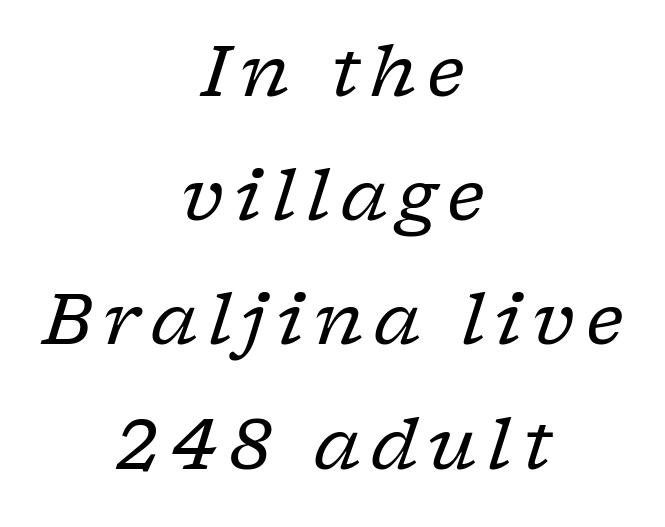
{"serif": "yes", "italic": "yes", "lean": "right", "slant_degrees": 17, "bold": "no", "weight": "regular", "width": "normal", "stroke_contrast": "low", "x_height": "medium", "monospaced": "no", "underline": "no", "align": "center", "line_spacing_ratio": 1.75, "glyph_px": 71}
